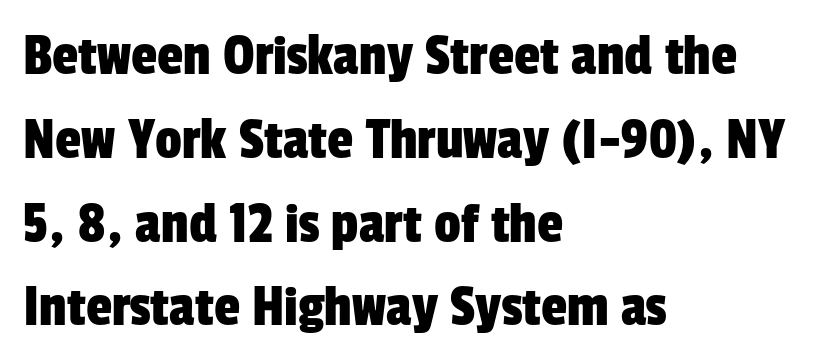
What's the leading like? Ordinary, nothing unusual. Letterform terminals end flat and unadorned throughout the passage. The type is set solid horizontally, with unmodified tracking. Note the varied advance widths — an 'i' is clearly narrower than an 'm'. The words here are not underlined.
